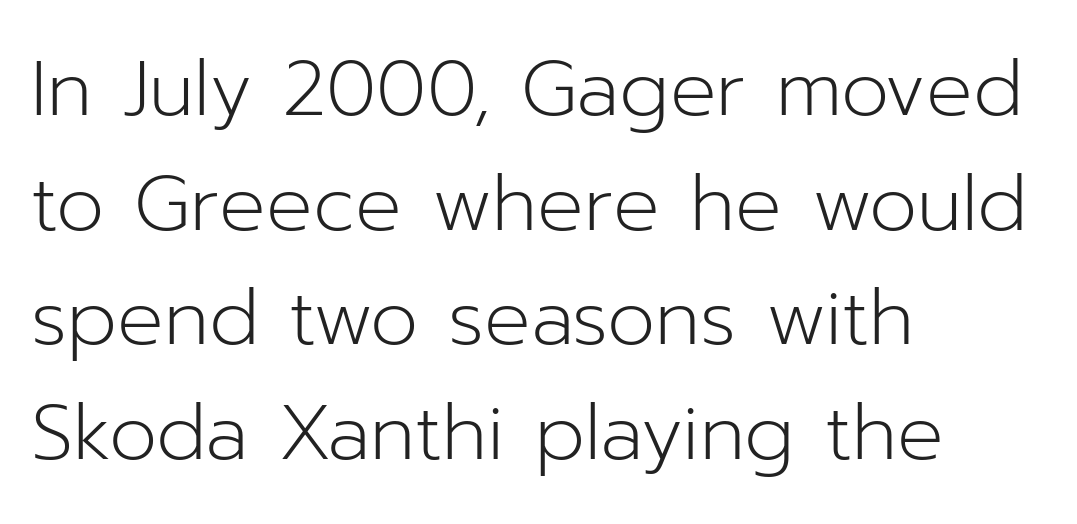
The image shows 77 px light sans-serif type, upright; set left-aligned, normal line spacing (1.49x), normal letter spacing, not underlined; low stroke contrast and a medium x-height.
